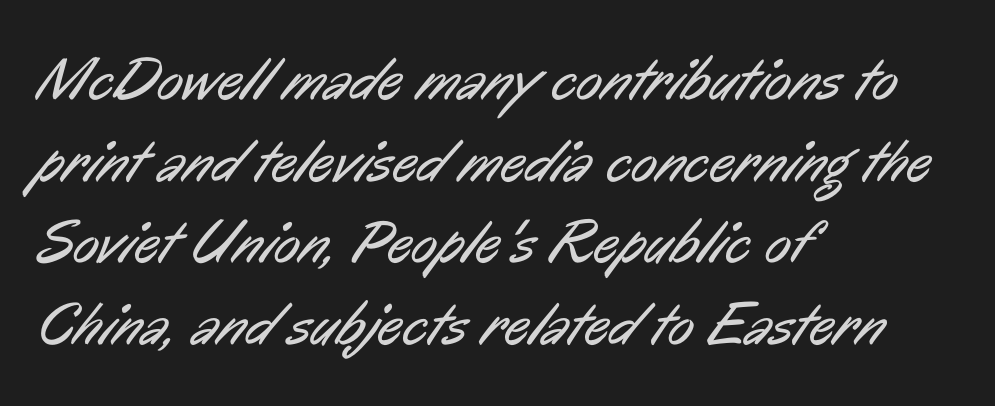
Q: Is the text bold? A: No.
Q: Is the typeface a serif or a sans-serif typeface? A: Sans-serif.
Q: Is the text underlined? A: No.
Q: How is the paragraph aligned? A: Left-aligned.
Q: Is the spacing between letters normal or unusually wide? A: Normal.
Q: Is the spacing between lines tight, normal or loose? A: Normal.
Q: Width (condensed, normal, or wide)? A: Condensed.
Q: Stroke contrast? A: Low.
Q: x-height? A: Medium.
Q: Monospaced? A: No.
